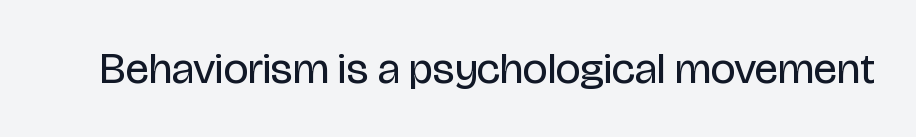
The image shows 44 px regular-weight, condensed sans-serif type, upright; set normal letter spacing, not underlined; low stroke contrast and a large x-height.
